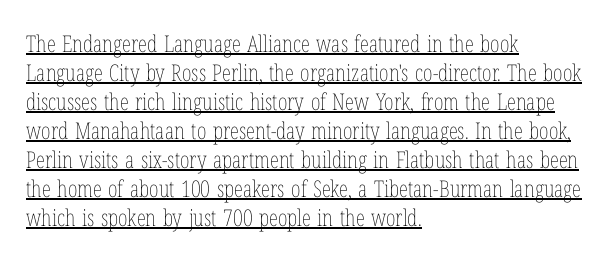
{"italic": "no", "bold": "no", "underline": "yes", "align": "left", "line_spacing": "normal", "line_spacing_ratio": 1.26, "letter_spacing": "normal", "letter_spacing_em": 0.0, "glyph_px": 23}
